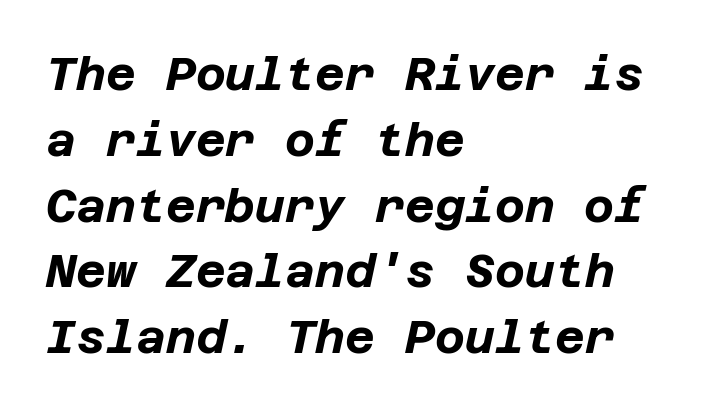
Q: Is the text bold? A: Yes.
Q: Is the text italic (slanted)? A: Yes, it leans right by about 12 degrees.
Q: Is the text underlined? A: No.
Q: How is the paragraph aligned? A: Left-aligned.
Q: Is the spacing between letters normal or unusually wide? A: Normal.
Q: Is the spacing between lines tight, normal or loose? A: Normal.
Q: Width (condensed, normal, or wide)? A: Normal.
Q: Stroke contrast? A: Low.
Q: x-height? A: Large.
